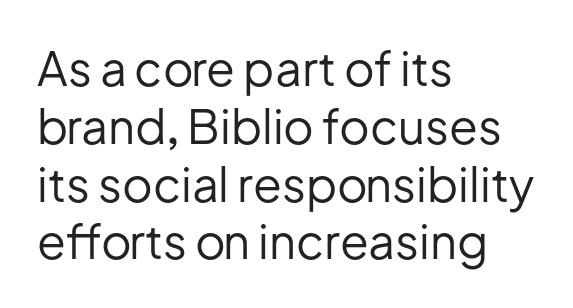
Quick note: underline off. No extra tracking has been applied to these lines. A typesetter would call this proportional, since set widths differ per character. Heaviness? Minimal to ordinary, like unemphasized prose. Notice how the stems are strictly vertical — no italics here.
